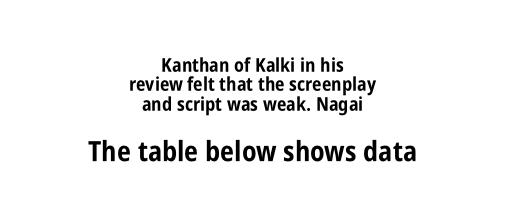
The image shows 28 px bold, condensed sans-serif type, upright; set centered, tight line spacing (1.02x), normal letter spacing, not underlined; the second (bottom) block is 1.47x larger; low stroke contrast and a large x-height.
